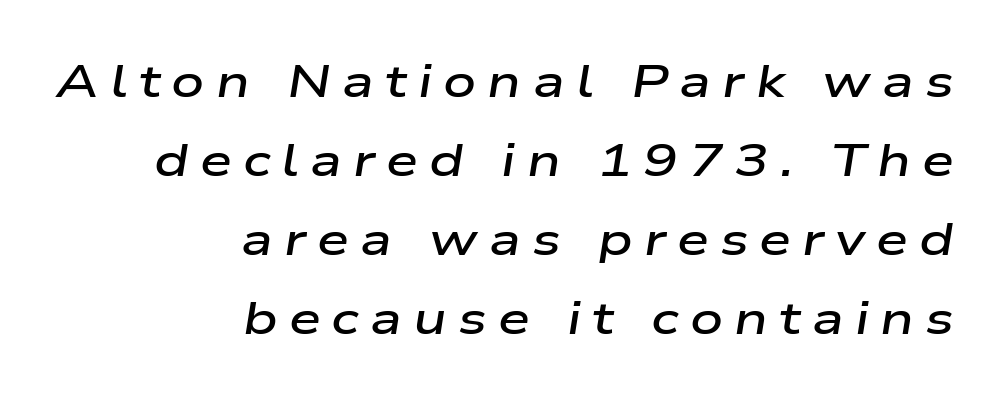
Proportional: the letters do not fall into vertical columns. This is moderately heavy type, rendered in semibold. These lines have a slow, spaced-out rhythm from letter to letter. Each row of text sits above clean, open space.
